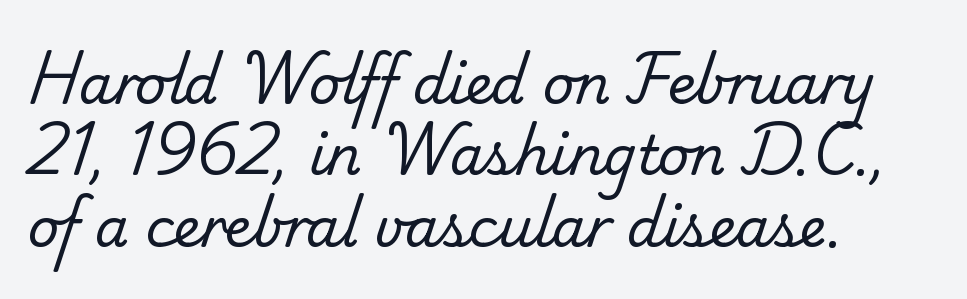
The image shows 54 px regular-weight serif type; set left-aligned, normal line spacing (1.32x), normal letter spacing, not underlined; low stroke contrast and a small x-height.
